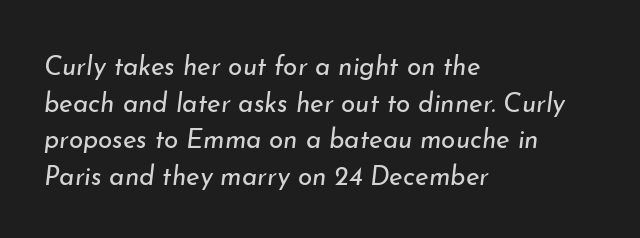
Caption: multi-line text, flush left, ragged right. Summary of vertical rhythm: regular, with standard interline spacing. Nobody drew a line under any word here. Characters follow at the spacing the type designer built in.
